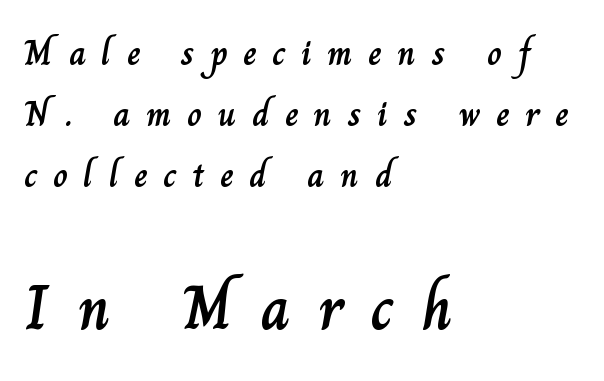
The image shows 63 px text type; set left-aligned, normal line spacing (1.7x), unusually wide letter spacing (+0.44 em), not underlined; the second (bottom) block is 1.75x larger; low stroke contrast and a small x-height.
